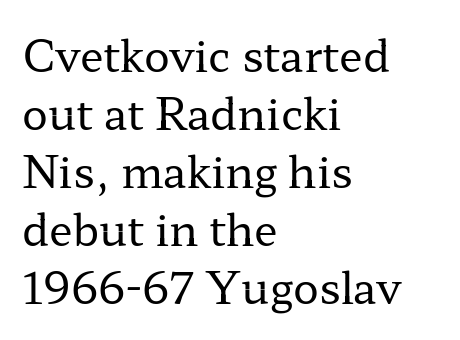
Q: Is the text bold? A: No.
Q: Is the text italic (slanted)? A: No, it is upright.
Q: Is the typeface a serif or a sans-serif typeface? A: Serif.
Q: Is the text underlined? A: No.
Q: How is the paragraph aligned? A: Left-aligned.
Q: Is the spacing between letters normal or unusually wide? A: Normal.
Q: Is the spacing between lines tight, normal or loose? A: Normal.
Q: Width (condensed, normal, or wide)? A: Wide.
Q: Stroke contrast? A: Low.
Q: x-height? A: Medium.
Q: Monospaced? A: No.
